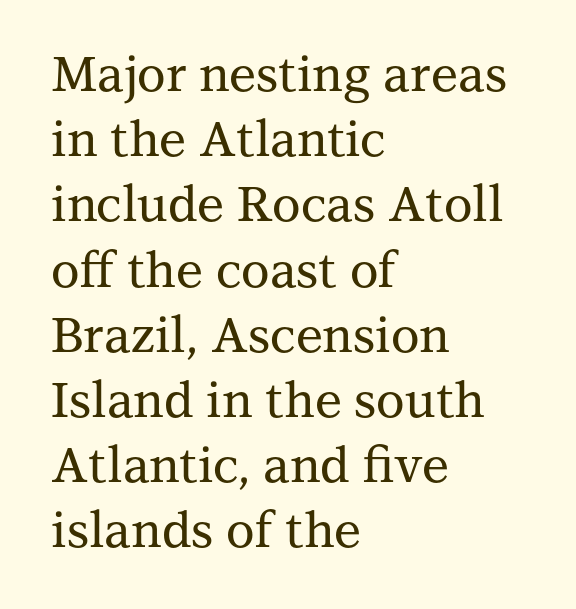
Notice how the passage keeps a crisp vertical edge on the left only. Typographically, this falls in the serif category. Caption: standard tracking, unaltered. The passage shown is typed in a proportional face where columns would drift.
